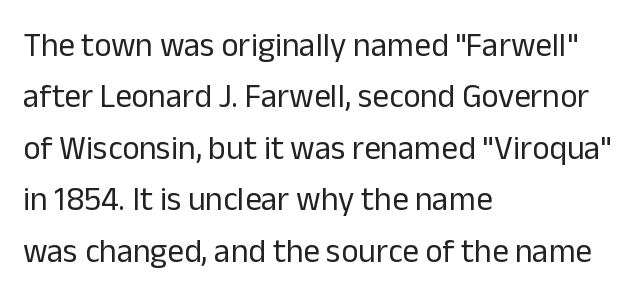
{"serif": "no", "italic": "no", "bold": "no", "weight": "regular", "width": "normal", "stroke_contrast": "low", "x_height": "medium", "monospaced": "no", "underline": "no", "align": "left", "line_spacing": "normal", "line_spacing_ratio": 1.56, "letter_spacing": "normal", "letter_spacing_em": 0.0, "glyph_px": 33}
